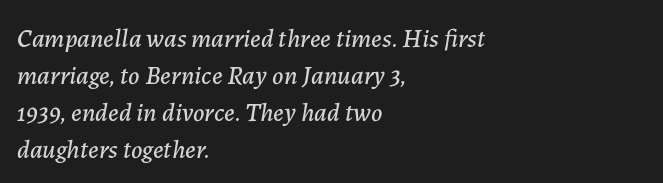
The image shows 26 px text type, italic (leaning right); set left-aligned, normal line spacing (1.42x), normal letter spacing, not underlined.
